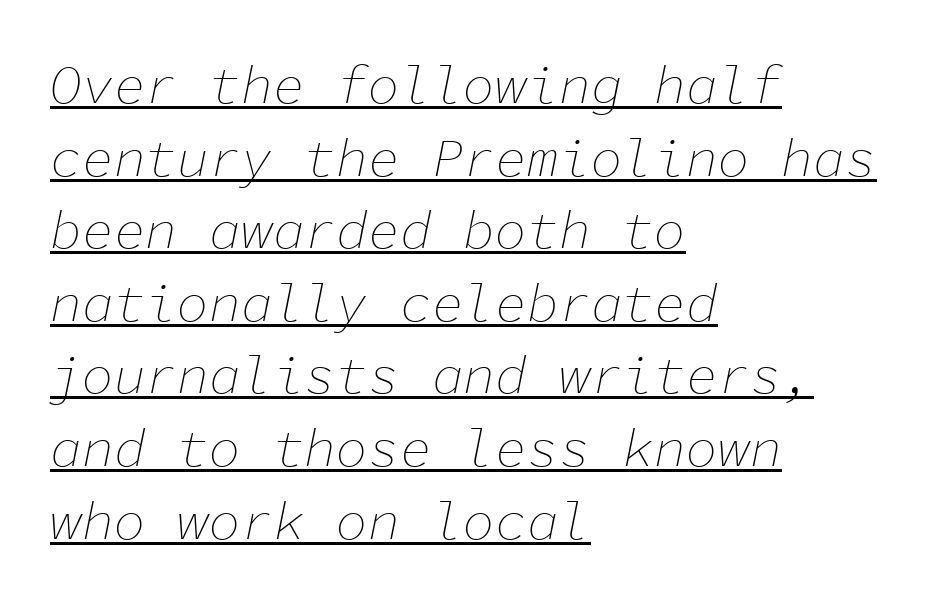
Short and long lines alike share a common starting point at left. Quick note: italic. The weight tops out at a normal text grade. The passage shown is typed in a monospace face where columns stay perfectly aligned. The rendering keeps characters at their native spacing. Notice how a bar underscores the lettering throughout.
